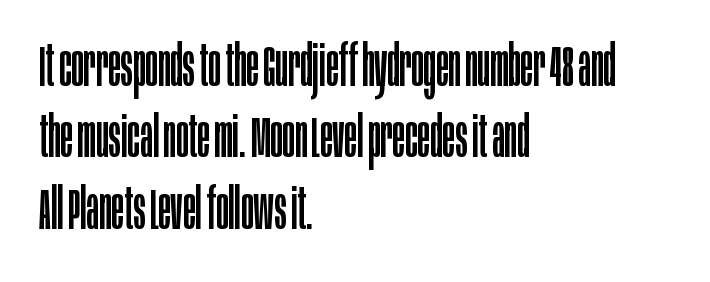
Beneath every word, the page is bare. Short note: letters normally spaced. This sample has the flowing, uneven cadence of proportional lettering. Stroke thickness stays within the range of a standard reading face or lighter. Does the lettering tilt? It doesn't — this is upright. Nope, no serifs anywhere on these letters.
